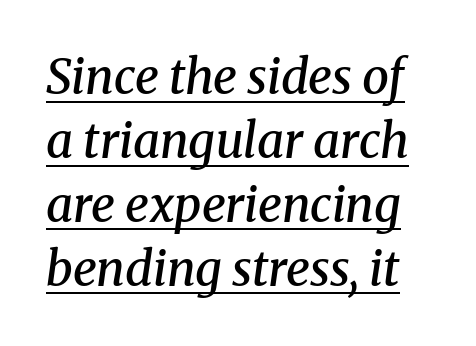
The image shows 48 px semibold serif type, italic (leaning right); set normal line spacing (1.33x), normal letter spacing, underlined; medium stroke contrast and a medium x-height.
